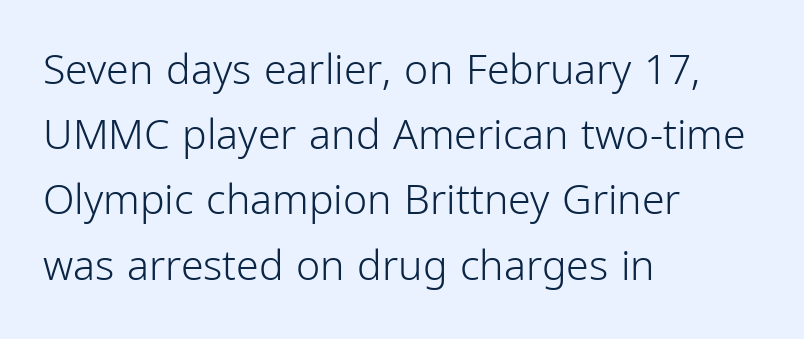
Q: Is the text bold? A: No.
Q: Is the text italic (slanted)? A: No, it is upright.
Q: Is the typeface a serif or a sans-serif typeface? A: Sans-serif.
Q: Is the text underlined? A: No.
Q: How is the paragraph aligned? A: Left-aligned.
Q: Is the spacing between letters normal or unusually wide? A: Normal.
Q: Is the spacing between lines tight, normal or loose? A: Normal.
Q: Width (condensed, normal, or wide)? A: Condensed.
Q: Stroke contrast? A: Low.
Q: x-height? A: Medium.
Q: Monospaced? A: No.
